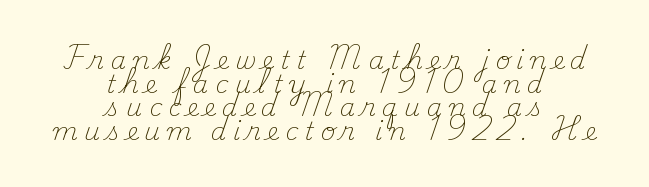
{"bold": "no", "underline": "no", "align": "center", "line_spacing": "tight", "line_spacing_ratio": 0.95, "letter_spacing": "wide", "letter_spacing_em": 0.25, "glyph_px": 25}
